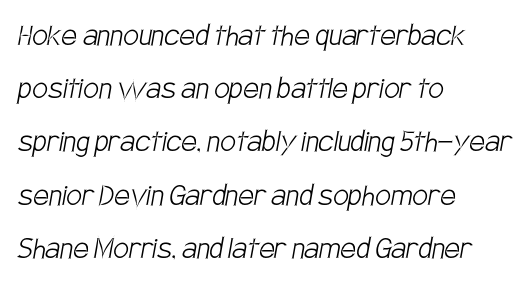
Is there much room between lines? A standard amount, neither cramped nor airy. Each letter keeps its own natural width here, so spacing adapts to shape. Heft: none added — not bold. You can tell from the bare stems that sans-serif type was used. Teacher's note: observe the even left margin — that is flush-left alignment.
